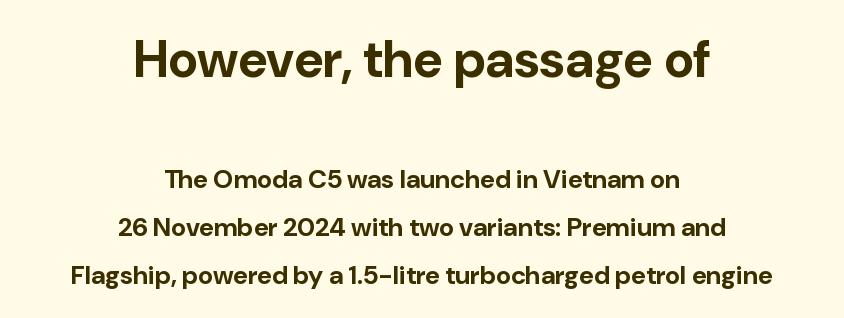
Q: Is the text bold? A: Yes.
Q: Is the text italic (slanted)? A: No, it is upright.
Q: Is the typeface a serif or a sans-serif typeface? A: Sans-serif.
Q: Is the text underlined? A: No.
Q: How is the paragraph aligned? A: Centered.
Q: Is the spacing between letters normal or unusually wide? A: Normal.
Q: Which block of text is set in a larger size, the first (top) or the second (bottom)? A: The first (top) one.
Q: Width (condensed, normal, or wide)? A: Normal.
Q: Stroke contrast? A: Low.
Q: x-height? A: Medium.
Q: Monospaced? A: No.
